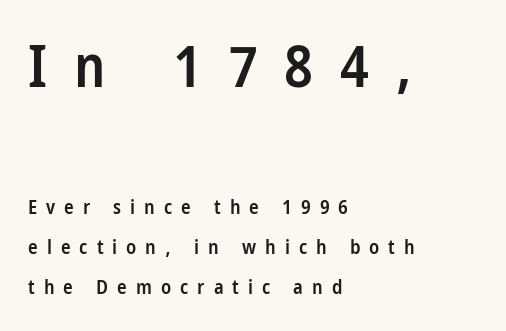
Type style note: lacks serifs. Think of a printed novel: that variable character pitch is what you see here. Tracking here is generous; glyphs stand well apart from one another. The face used here appears at its bigger size in the upper chunk. The area under the type is left untouched.
